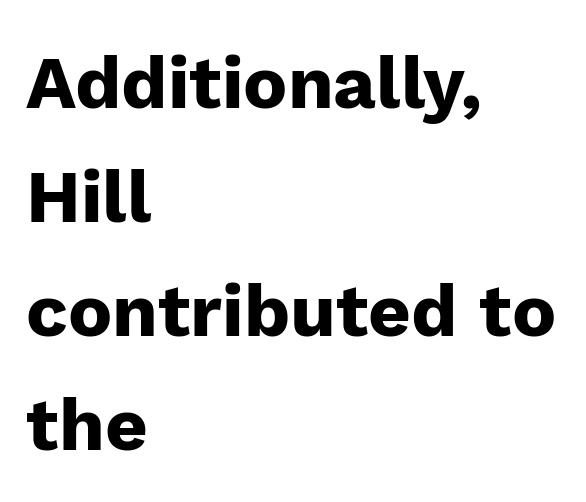
Q: Is the text bold? A: Yes.
Q: Is the text italic (slanted)? A: No, it is upright.
Q: Is the typeface a serif or a sans-serif typeface? A: Sans-serif.
Q: Is the text underlined? A: No.
Q: How is the paragraph aligned? A: Left-aligned.
Q: Is the spacing between letters normal or unusually wide? A: Normal.
Q: Is the spacing between lines tight, normal or loose? A: Normal.
Q: Width (condensed, normal, or wide)? A: Normal.
Q: Stroke contrast? A: Low.
Q: x-height? A: Medium.
Q: Monospaced? A: No.
